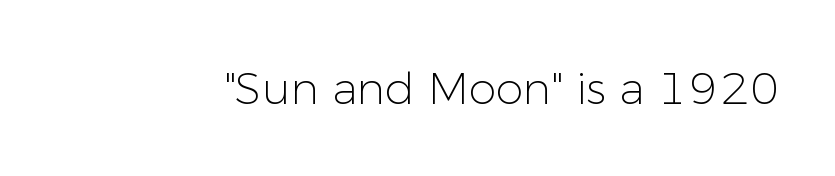
The image shows 44 px light sans-serif type, upright; set normal letter spacing, not underlined; low stroke contrast and a medium x-height.
